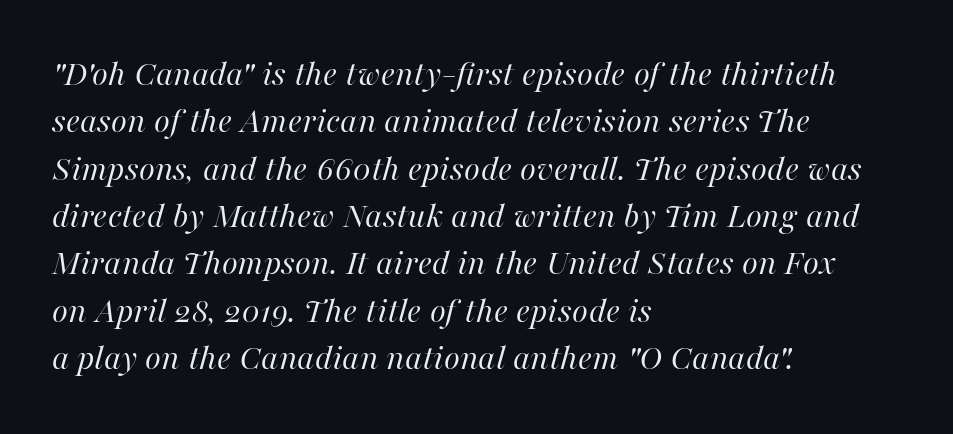
Caption: face not bold, strokes unweighted. The space beneath each line is pristine and unruled. Nothing unusual about the tracking: characters are spaced as the font intends. Notice how the stems are inclined rather than vertical — that's the hallmark of italics. The space between consecutive lines is moderate.
